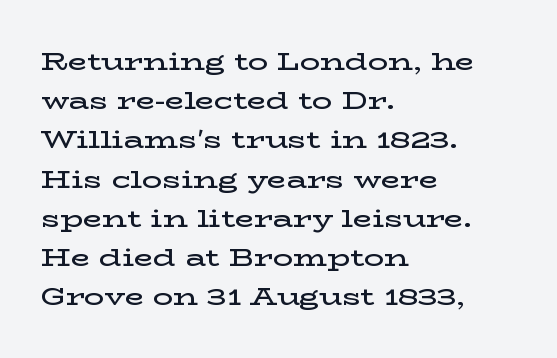
{"italic": "no", "bold": "semi", "underline": "no", "align": "left", "line_spacing": "normal", "line_spacing_ratio": 1.57, "letter_spacing": "normal", "letter_spacing_em": 0.0, "glyph_px": 25}
